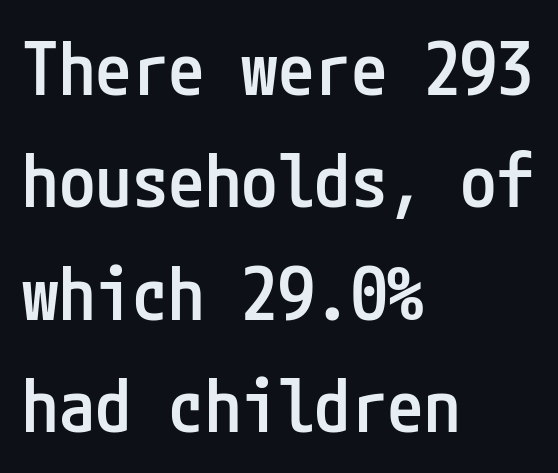
Q: Is the text bold? A: Semi-bold.
Q: Is the text italic (slanted)? A: No, it is upright.
Q: Is the typeface a serif or a sans-serif typeface? A: Sans-serif.
Q: Is the text underlined? A: No.
Q: How is the paragraph aligned? A: Left-aligned.
Q: Is the spacing between letters normal or unusually wide? A: Normal.
Q: Is the spacing between lines tight, normal or loose? A: Normal.
Q: Width (condensed, normal, or wide)? A: Condensed.
Q: Stroke contrast? A: Low.
Q: x-height? A: Medium.
